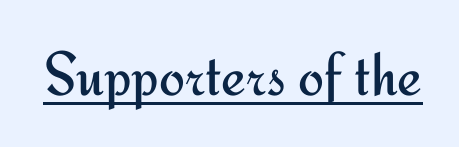
Q: Is the text bold? A: No.
Q: Is the text italic (slanted)? A: No, it is upright.
Q: Is the typeface a serif or a sans-serif typeface? A: Sans-serif.
Q: Is the text underlined? A: Yes.
Q: Is the spacing between letters normal or unusually wide? A: Normal.
Q: Width (condensed, normal, or wide)? A: Normal.
Q: Stroke contrast? A: Medium.
Q: x-height? A: Small.
Q: Monospaced? A: No.
